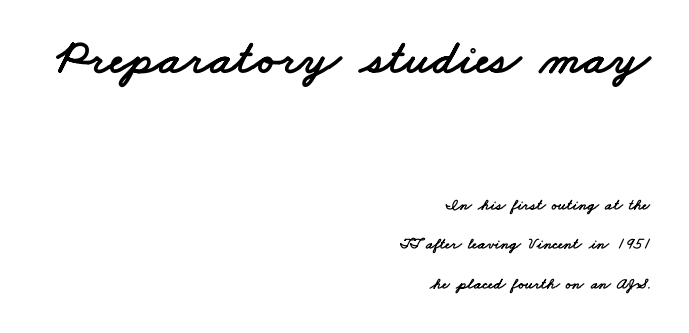
Q: Is the typeface a serif or a sans-serif typeface? A: Sans-serif.
Q: Is the text underlined? A: No.
Q: How is the paragraph aligned? A: Right-aligned.
Q: Is the spacing between letters normal or unusually wide? A: Normal.
Q: Is the spacing between lines tight, normal or loose? A: Loose.
Q: Which block of text is set in a larger size, the first (top) or the second (bottom)? A: The first (top) one.
Q: Width (condensed, normal, or wide)? A: Wide.
Q: Stroke contrast? A: Low.
Q: x-height? A: Small.
Q: Monospaced? A: No.
